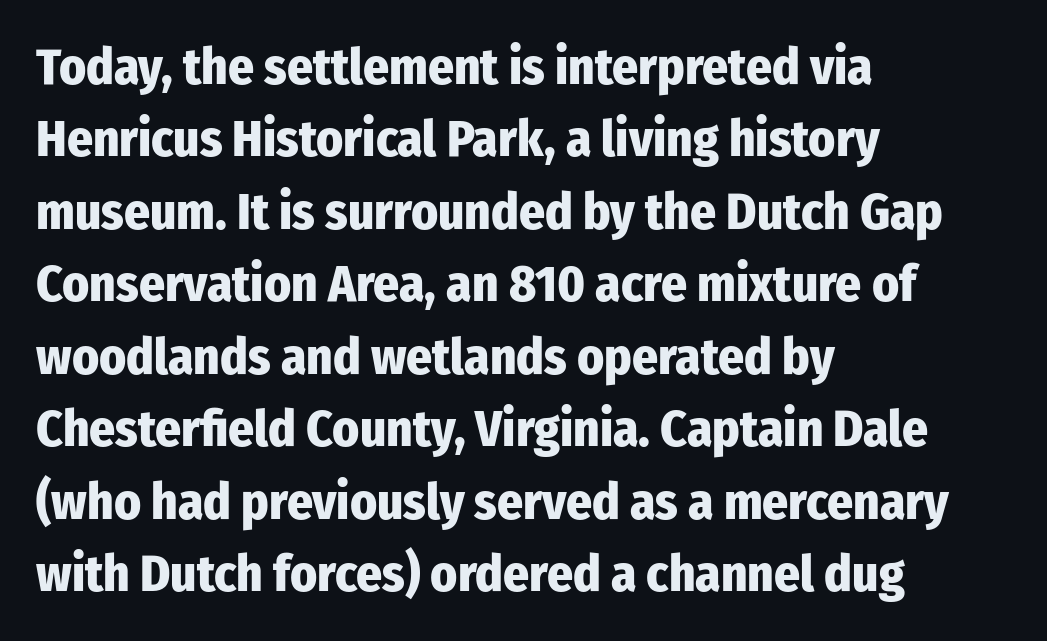
The image shows 51 px heavy, condensed sans-serif type, upright; set left-aligned, normal line spacing (1.42x), normal letter spacing, not underlined; low stroke contrast and a medium x-height.
